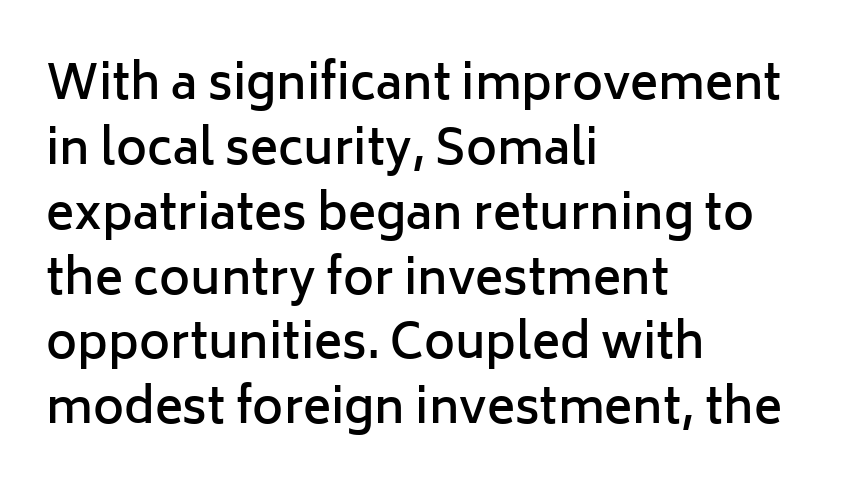
Notice how the passage keeps a crisp vertical edge on the left only. Plain, unruled lines of type. Proportional: the letters do not fall into vertical columns. A normal amount of white space separates one row of letters from the next. Unlike a traditional serif, this face leaves its strokes unadorned. This is the regular roman posture of the typeface.
